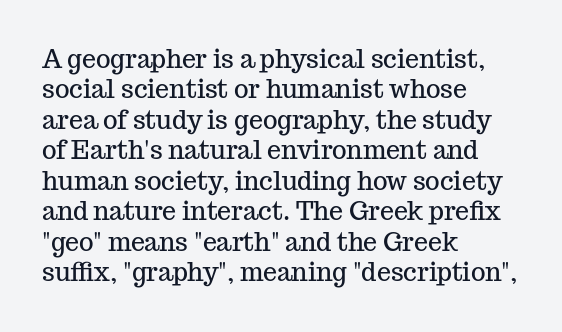
The image shows 25 px text type, upright; set left-aligned, line spacing 1.22x, normal letter spacing, not underlined.
